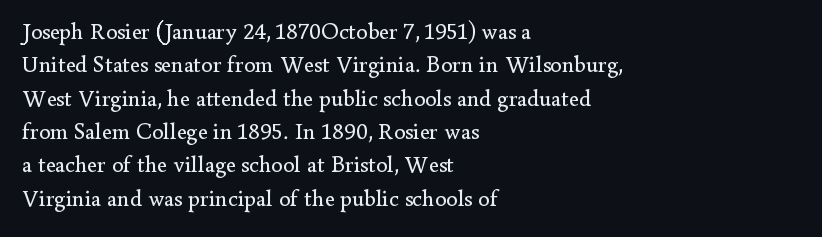
Q: Is the text bold? A: No.
Q: Is the text italic (slanted)? A: No, it is upright.
Q: Is the text underlined? A: No.
Q: How is the paragraph aligned? A: Left-aligned.
Q: Is the spacing between letters normal or unusually wide? A: Normal.
Q: Is the spacing between lines tight, normal or loose? A: Normal.
